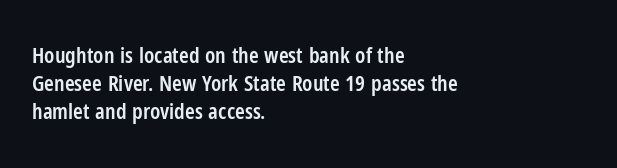
{"italic": "no", "bold": "semi", "underline": "no", "align": "left", "line_spacing": "normal", "line_spacing_ratio": 1.27, "letter_spacing": "normal", "letter_spacing_em": 0.0, "glyph_px": 22}
